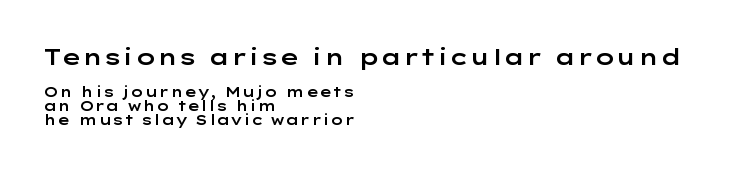
Unmarked baselines from the first word to the last. These two chunks differ in scale, with the top chunk taking the larger measure. Cramped leading. This is roman type, the default non-slanted kind.
